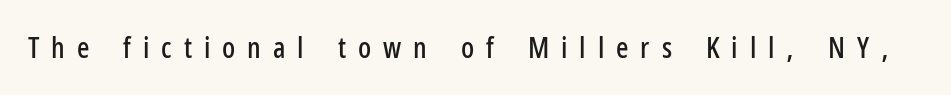
Q: Is the text italic (slanted)? A: No, it is upright.
Q: Is the typeface a serif or a sans-serif typeface? A: Sans-serif.
Q: Is the text underlined? A: No.
Q: Is the spacing between letters normal or unusually wide? A: Unusually wide.
Q: Width (condensed, normal, or wide)? A: Condensed.
Q: Stroke contrast? A: Low.
Q: x-height? A: Medium.
Q: Monospaced? A: No.
